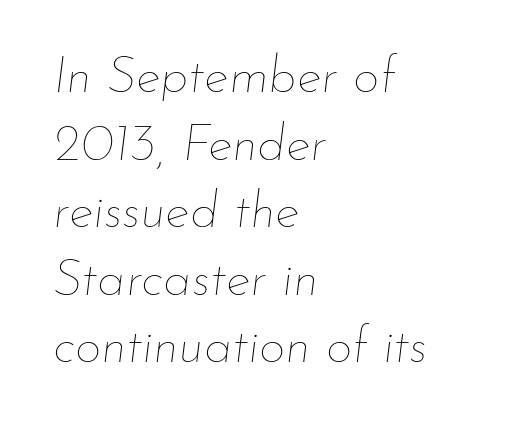
Q: Is the text bold? A: No.
Q: Is the text italic (slanted)? A: Yes, it leans right by about 7 degrees.
Q: Is the text underlined? A: No.
Q: How is the paragraph aligned? A: Left-aligned.
Q: Is the spacing between letters normal or unusually wide? A: Normal.
Q: Is the spacing between lines tight, normal or loose? A: Normal.
Q: Width (condensed, normal, or wide)? A: Normal.
Q: Stroke contrast? A: Low.
Q: x-height? A: Small.
Q: Monospaced? A: No.
